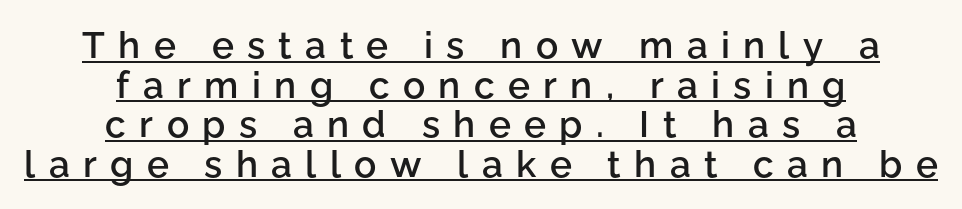
Q: Is the text bold? A: Semi-bold.
Q: Is the text italic (slanted)? A: No, it is upright.
Q: Is the typeface a serif or a sans-serif typeface? A: Sans-serif.
Q: Is the text underlined? A: Yes.
Q: How is the paragraph aligned? A: Centered.
Q: Is the spacing between letters normal or unusually wide? A: Unusually wide.
Q: Is the spacing between lines tight, normal or loose? A: Tight.
Q: Width (condensed, normal, or wide)? A: Normal.
Q: Stroke contrast? A: Low.
Q: x-height? A: Medium.
Q: Monospaced? A: No.
